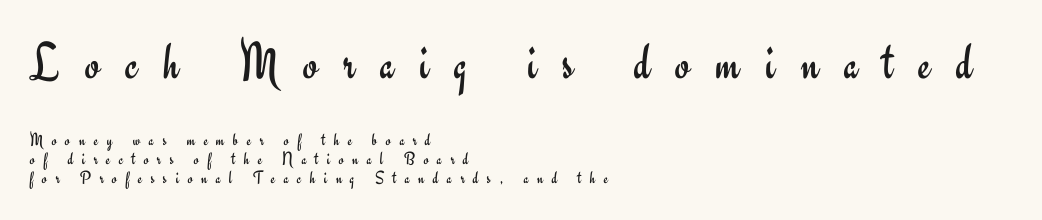
The passage shown stacks its lines with hardly any gap. What kind of face is this? One without serifs — a sans. The strokes carry an ordinary text weight at most.
